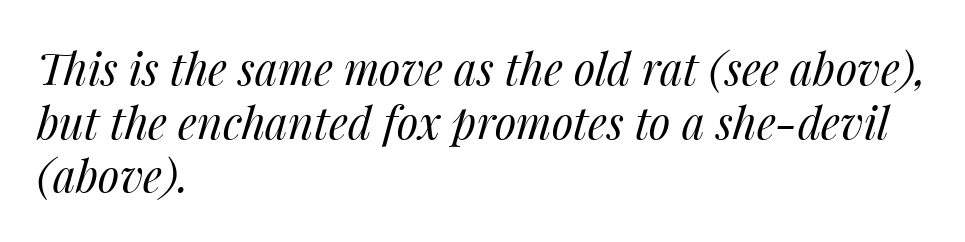
Here the designer chose a conventional face with non-uniform glyph widths. Students, note that the glyphs here touch the page at normal intervals. Words float on clear page, feet unadorned. The cut favours lightness, reaching ordinary text weight at its darkest. The compositor pushed each line to the left boundary.
